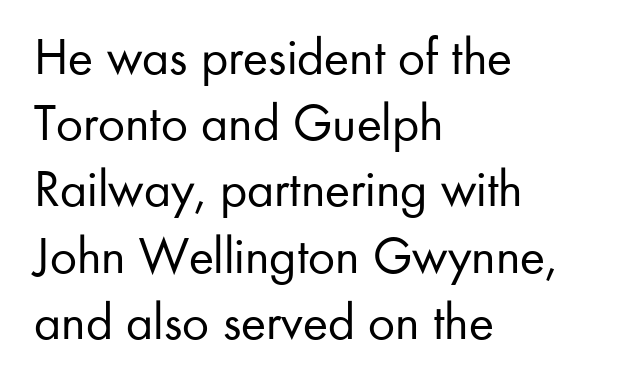
The image shows 53 px regular-weight sans-serif type, upright; set left-aligned, normal line spacing (1.25x), normal letter spacing, not underlined; low stroke contrast and a small x-height.
